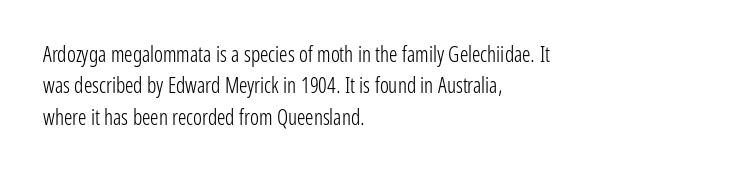
The image shows 21 px text type, upright; set left-aligned, normal line spacing (1.49x), normal letter spacing, not underlined.
